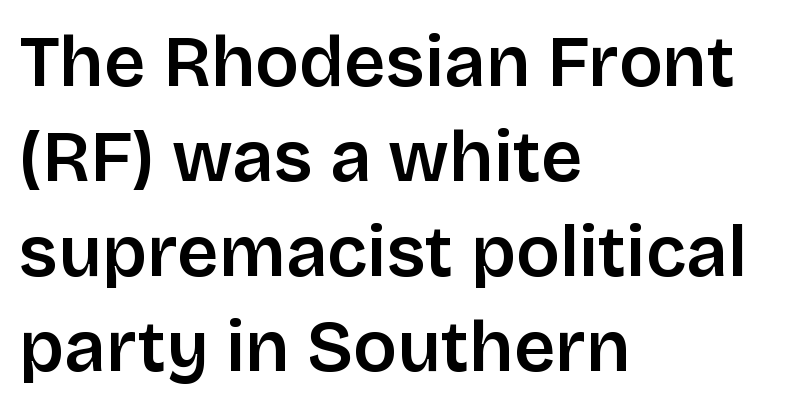
The image shows 72 px semibold sans-serif type, upright; set left-aligned, normal line spacing (1.32x), normal letter spacing, not underlined; low stroke contrast and a large x-height.
